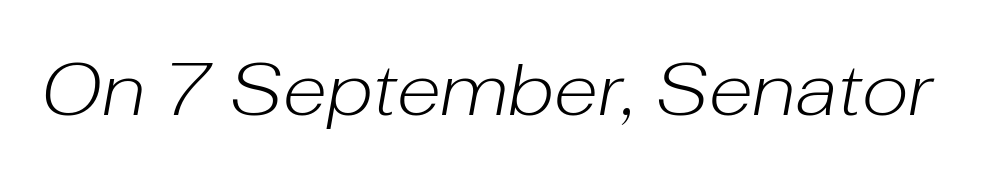
Proportional: the letters do not fall into vertical columns. Slanted lettering throughout. Summary of weight: not heavy and not bold. Beneath every word, the page is bare. Nobody touched the tracking dial on this one.
